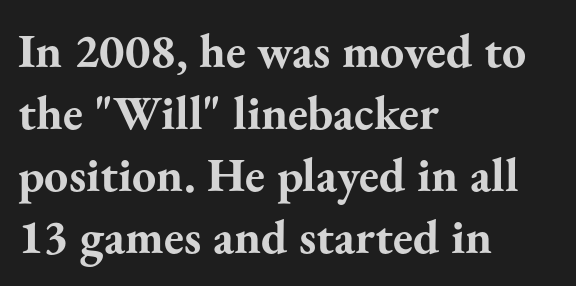
Q: Is the text bold? A: Yes.
Q: Is the text italic (slanted)? A: No, it is upright.
Q: Is the typeface a serif or a sans-serif typeface? A: Serif.
Q: Is the text underlined? A: No.
Q: How is the paragraph aligned? A: Left-aligned.
Q: Is the spacing between letters normal or unusually wide? A: Normal.
Q: Is the spacing between lines tight, normal or loose? A: Normal.
Q: Width (condensed, normal, or wide)? A: Normal.
Q: Stroke contrast? A: Medium.
Q: x-height? A: Small.
Q: Monospaced? A: No.
